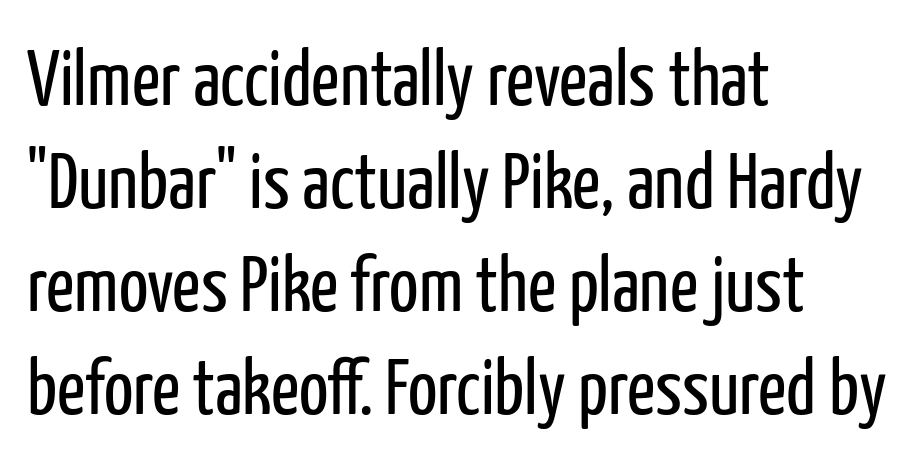
The image shows 78 px regular-weight, condensed sans-serif type, upright; set left-aligned, normal line spacing (1.32x), normal letter spacing, not underlined; low stroke contrast and a medium x-height.
